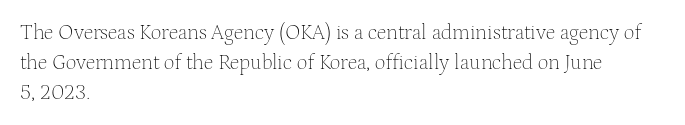
Q: Is the text bold? A: No.
Q: Is the text italic (slanted)? A: No, it is upright.
Q: Is the text underlined? A: No.
Q: How is the paragraph aligned? A: Left-aligned.
Q: Is the spacing between letters normal or unusually wide? A: Normal.
Q: Is the spacing between lines tight, normal or loose? A: Normal.
